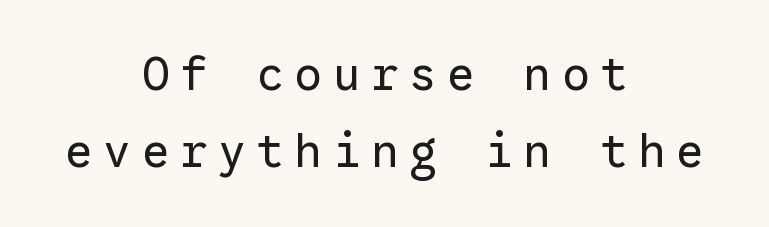
Notice how the stems are strictly vertical — no italics here. Casual observation: everything's sitting right in the middle. The letters march in equal steps, a hallmark of fixed-pitch type. On a weight scale, this lands at 450 or below. Short note: letters widely spaced.
